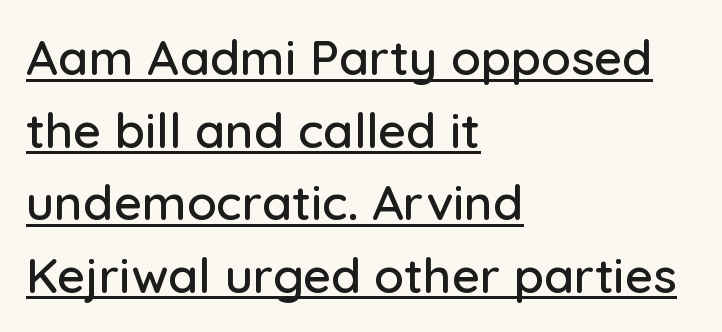
The image shows 49 px sans-serif type, upright; set left-aligned, normal line spacing (1.48x), normal letter spacing, underlined; low stroke contrast and a medium x-height.
